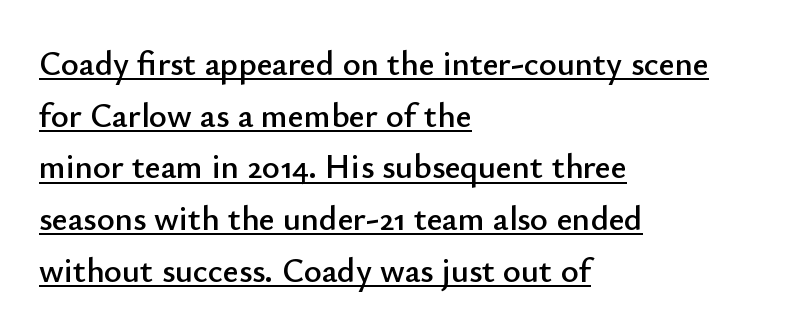
Q: Is the text italic (slanted)? A: No, it is upright.
Q: Is the typeface a serif or a sans-serif typeface? A: Sans-serif.
Q: Is the text underlined? A: Yes.
Q: How is the paragraph aligned? A: Left-aligned.
Q: Is the spacing between letters normal or unusually wide? A: Normal.
Q: Is the spacing between lines tight, normal or loose? A: Normal.
Q: Width (condensed, normal, or wide)? A: Normal.
Q: Stroke contrast? A: Low.
Q: x-height? A: Small.
Q: Monospaced? A: No.
